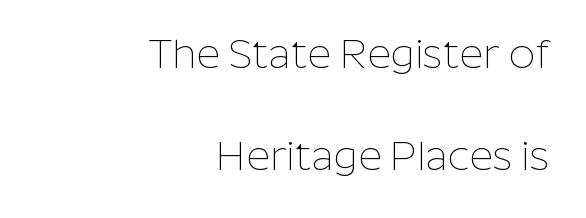
The image shows 41 px thin sans-serif type, upright; set right-aligned, loose line spacing (2.48x), normal letter spacing, not underlined; low stroke contrast and a medium x-height.
